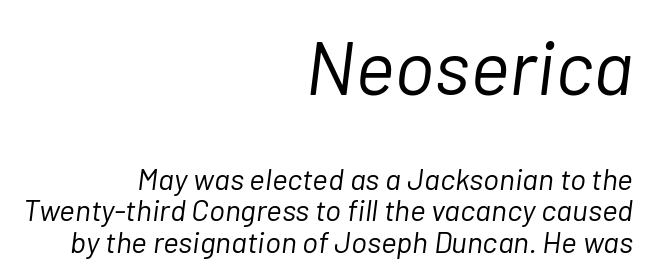
The image shows 76 px light type, italic (leaning right); set right-aligned, tight line spacing (1.05x), normal letter spacing, not underlined; the first (top) block is 2.53x larger; low stroke contrast and a medium x-height.
